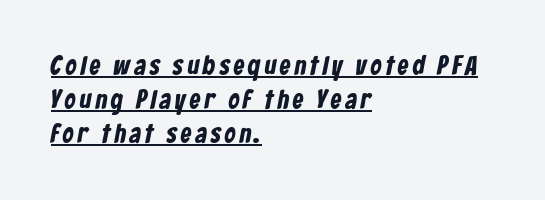
The image shows 27 px bold type; set left-aligned, normal line spacing (1.26x), underlined.
